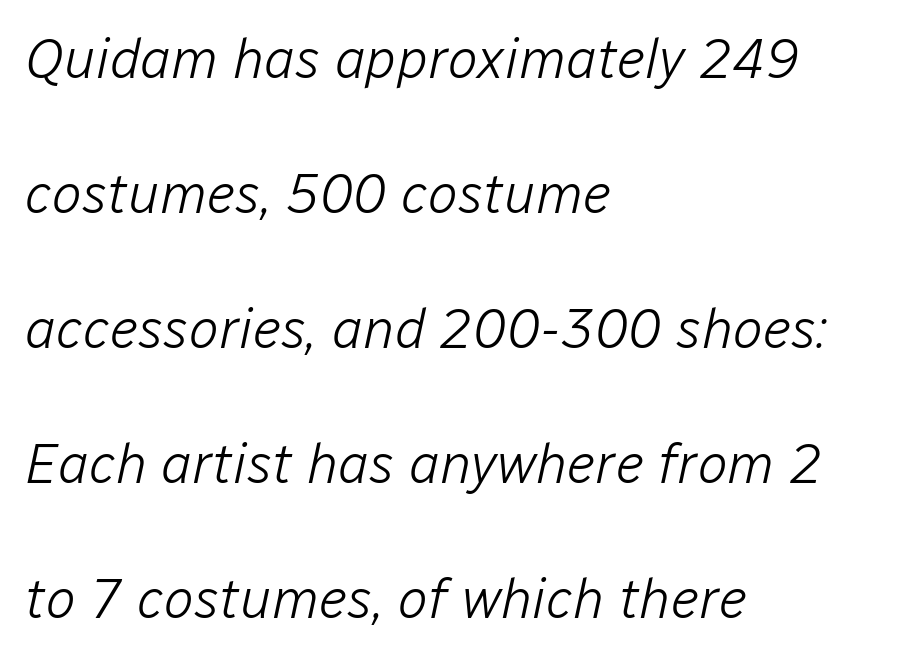
Is the type slanted? Yes — the strokes lean at a clear angle. Lines of text with bare space underneath. The tracking reads as untouched default to a designer's eye. The face looks like a standard text weight, possibly lighter.
